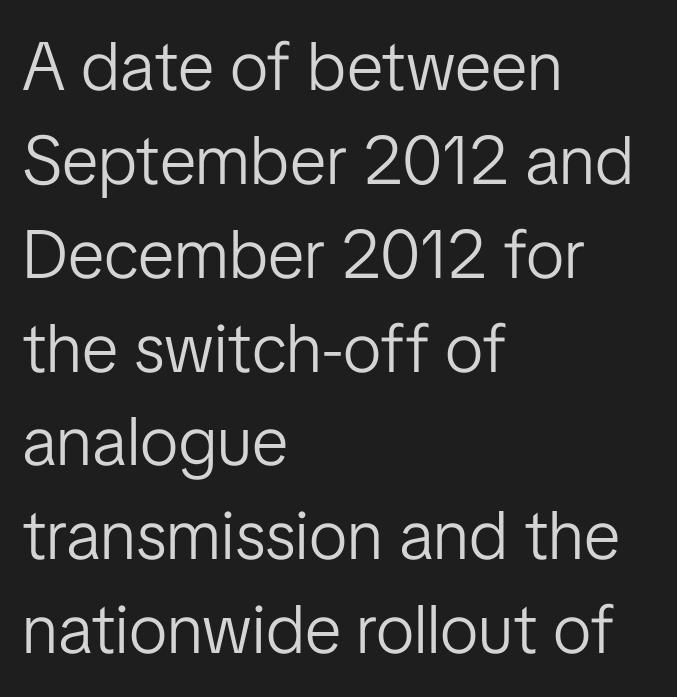
The image shows 68 px light sans-serif type, upright; set left-aligned, normal line spacing (1.38x), normal letter spacing, not underlined; low stroke contrast and a medium x-height.
